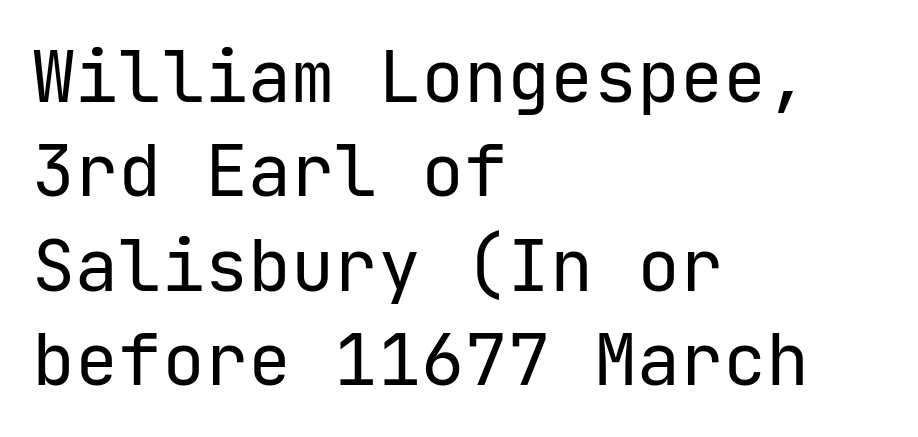
These lines were composed using upright roman letters. Compared with a typical body face, this is equally light or lighter still. Font category for this specimen: sans-serif. Default kerning and tracking; the words read as compact shapes. This rendering features lettering with no underline. What's the leading like? Ordinary, nothing unusual.
